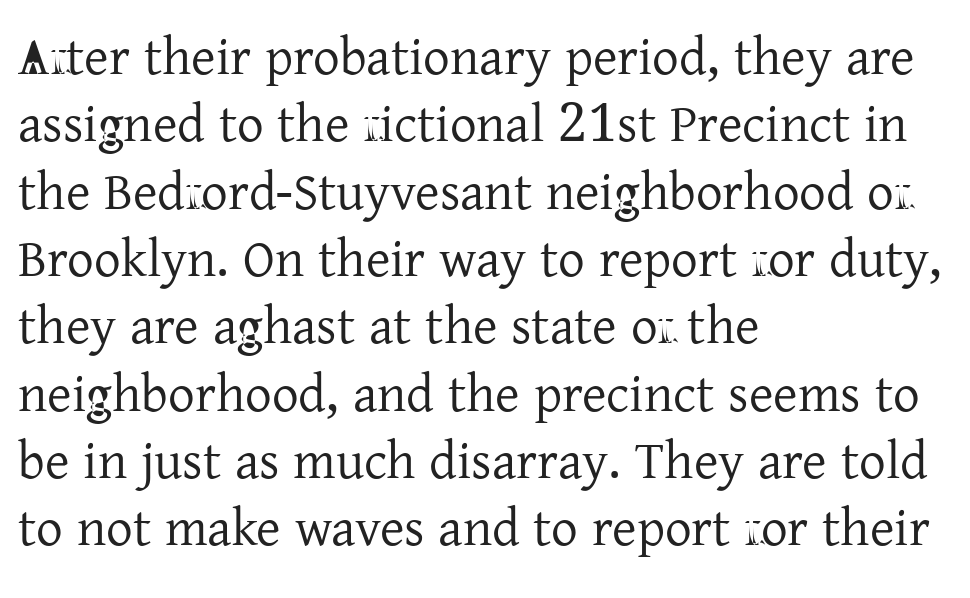
{"serif": "yes", "italic": "no", "bold": "no", "weight": "regular", "width": "normal", "stroke_contrast": "low", "x_height": "medium", "monospaced": "no", "underline": "no", "align": "left", "line_spacing": "normal", "line_spacing_ratio": 1.27, "letter_spacing": "normal", "letter_spacing_em": 0.0, "glyph_px": 53}
